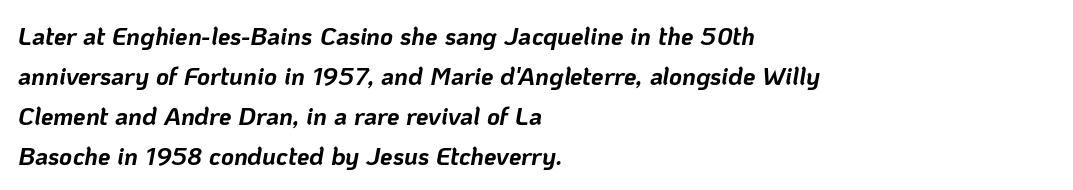
Check under the words: just untouched page. The passage shown stacks its lines at a standard gap. A typesetter would call this zero additional tracking. Characters are canted at an angle relative to the baseline's perpendicular. Horizontal alignment here is leftward, the default for most running prose. Chunky letters — that's bold for sure.
